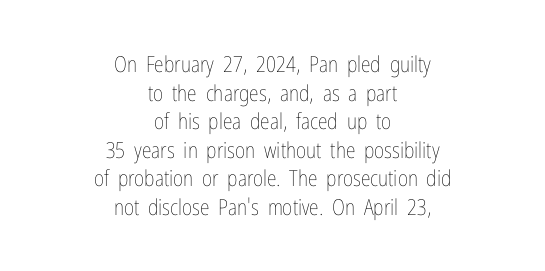
Q: Is the text bold? A: No.
Q: Is the text italic (slanted)? A: No, it is upright.
Q: Is the text underlined? A: No.
Q: How is the paragraph aligned? A: Centered.
Q: Is the spacing between letters normal or unusually wide? A: Normal.
Q: Is the spacing between lines tight, normal or loose? A: Normal.
